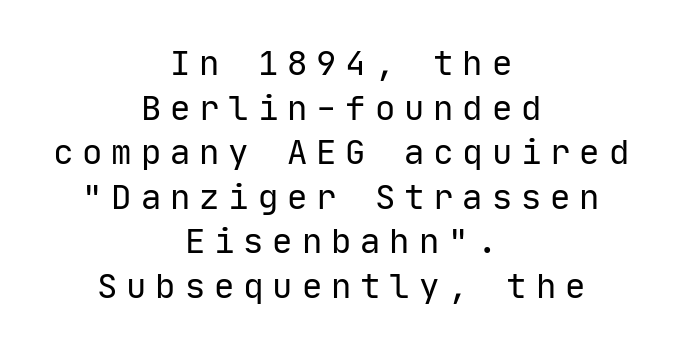
The image shows 34 px regular-weight sans-serif type, upright, monospaced; set centered, normal line spacing (1.31x), unusually wide letter spacing (+0.26 em), not underlined; low stroke contrast and a medium x-height.
